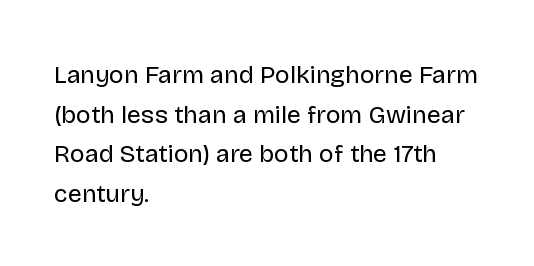
No italicization has been applied; the sample stays upright. Which margin do the lines hug? The left one — the right edge is uneven. Interline gaps are of average width in this sample. Descender tails drop into unmarked territory.
